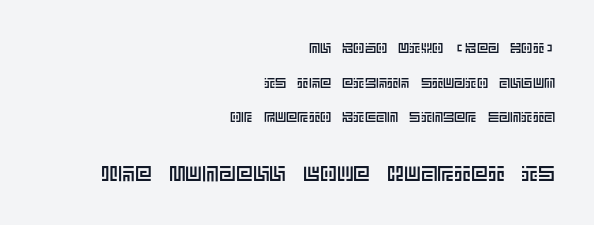
Q: Is the text italic (slanted)? A: No, it is upright.
Q: Is the text underlined? A: No.
Q: How is the paragraph aligned? A: Right-aligned.
Q: Is the spacing between letters normal or unusually wide? A: Normal.
Q: Is the spacing between lines tight, normal or loose? A: Loose.
Q: Which block of text is set in a larger size, the first (top) or the second (bottom)? A: The second (bottom) one.
